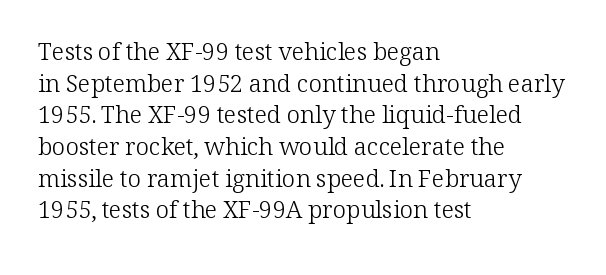
Leftover space on each line is placed entirely after the last word. The typesetting does not lean heavy: it is not bold. Honestly, the letter spacing is just normal — you wouldn't notice it. Underline: absent. If you drew a line through each stem, it would be perfectly vertical.
